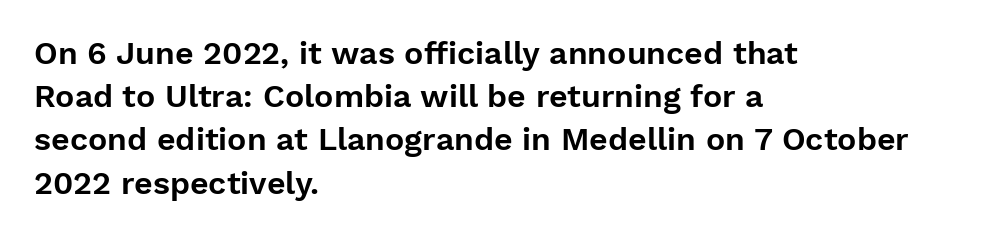
Q: Is the text italic (slanted)? A: No, it is upright.
Q: Is the typeface a serif or a sans-serif typeface? A: Sans-serif.
Q: Is the text underlined? A: No.
Q: How is the paragraph aligned? A: Left-aligned.
Q: Is the spacing between letters normal or unusually wide? A: Normal.
Q: Is the spacing between lines tight, normal or loose? A: Normal.
Q: Width (condensed, normal, or wide)? A: Normal.
Q: Stroke contrast? A: Low.
Q: x-height? A: Medium.
Q: Monospaced? A: No.
